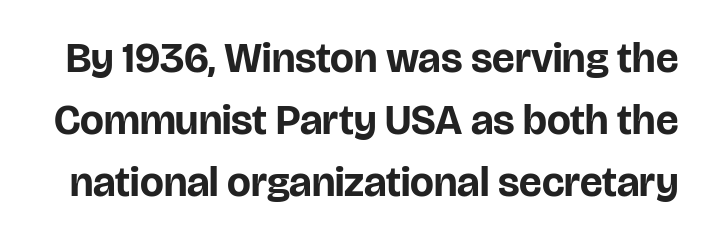
Q: Is the text bold? A: Yes.
Q: Is the text italic (slanted)? A: No, it is upright.
Q: Is the typeface a serif or a sans-serif typeface? A: Sans-serif.
Q: Is the text underlined? A: No.
Q: Is the spacing between letters normal or unusually wide? A: Normal.
Q: Is the spacing between lines tight, normal or loose? A: Normal.
Q: Width (condensed, normal, or wide)? A: Normal.
Q: Stroke contrast? A: Low.
Q: x-height? A: Large.
Q: Monospaced? A: No.
